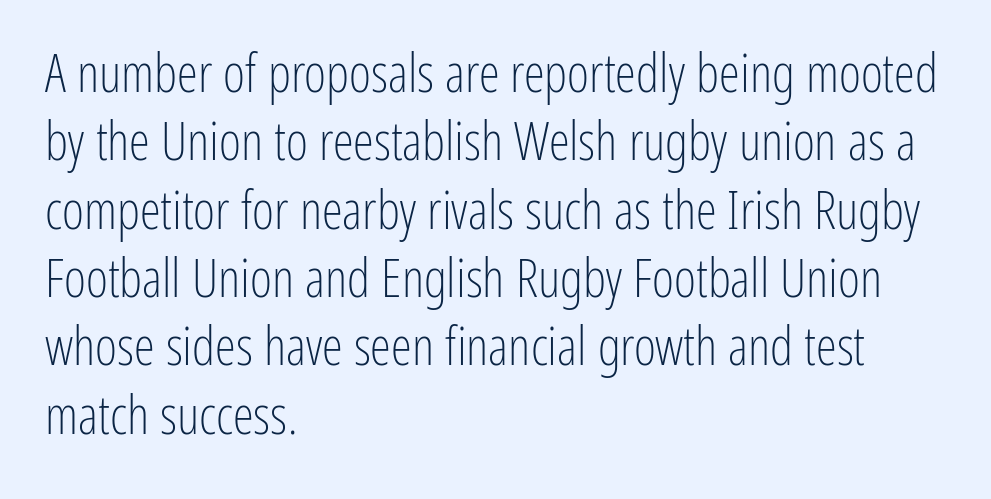
{"serif": "no", "italic": "no", "bold": "no", "weight": "light", "width": "condensed", "stroke_contrast": "low", "x_height": "medium", "monospaced": "no", "underline": "no", "align": "left", "line_spacing": "normal", "line_spacing_ratio": 1.29, "letter_spacing": "normal", "letter_spacing_em": 0.0, "glyph_px": 53}
